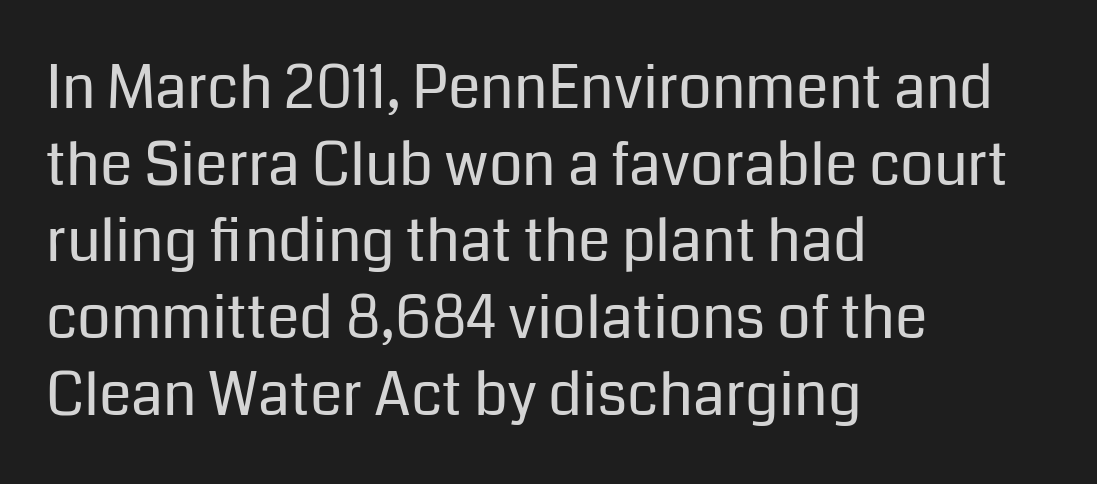
Q: Is the text bold? A: No.
Q: Is the text italic (slanted)? A: No, it is upright.
Q: Is the typeface a serif or a sans-serif typeface? A: Sans-serif.
Q: Is the text underlined? A: No.
Q: How is the paragraph aligned? A: Left-aligned.
Q: Is the spacing between letters normal or unusually wide? A: Normal.
Q: Is the spacing between lines tight, normal or loose? A: Normal.
Q: Width (condensed, normal, or wide)? A: Normal.
Q: Stroke contrast? A: Low.
Q: x-height? A: Medium.
Q: Monospaced? A: No.
